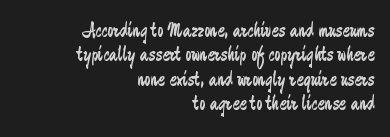
Q: Is the text bold? A: No.
Q: Is the text italic (slanted)? A: Yes.
Q: Is the text underlined? A: No.
Q: How is the paragraph aligned? A: Right-aligned.
Q: Is the spacing between letters normal or unusually wide? A: Normal.
